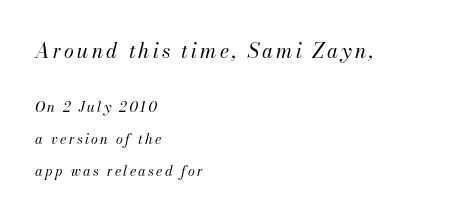
The face looks like a standard text weight, possibly lighter. A student would call this left alignment; a typographer would say flush left, rag right. Type without underlining. The space between consecutive lines is lavish.
